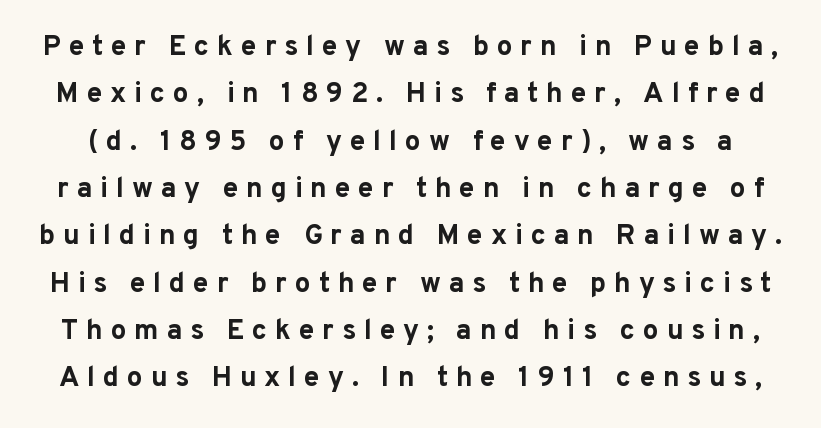
{"serif": "no", "italic": "no", "bold": "yes", "weight": "bold", "width": "normal", "stroke_contrast": "low", "x_height": "medium", "monospaced": "no", "underline": "no", "line_spacing": "normal", "line_spacing_ratio": 1.69, "letter_spacing": "wide", "letter_spacing_em": 0.28, "glyph_px": 28}
